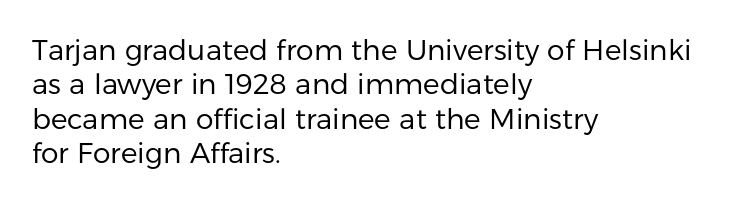
The line texture is even and compact thanks to regular tracking. Is the type heavy? It reads as light-to-regular instead. The typography opts for an upright posture over an oblique one. The foot of each line stays bare and open. The lines are quadded left. Think of a printed novel: that variable character pitch is what you see here.
